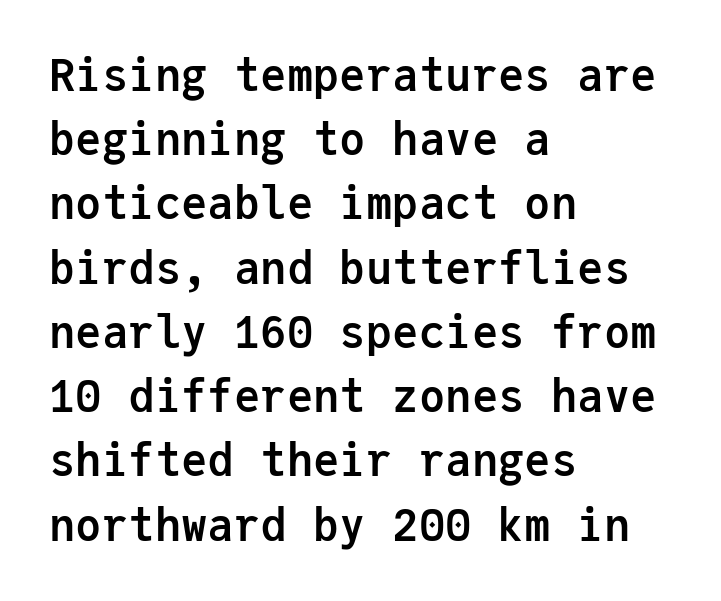
{"serif": "no", "italic": "no", "bold": "yes", "weight": "semibold", "width": "normal", "stroke_contrast": "low", "x_height": "medium", "monospaced": "yes", "underline": "no", "align": "left", "line_spacing": "normal", "line_spacing_ratio": 1.46, "letter_spacing": "normal", "letter_spacing_em": 0.0, "glyph_px": 44}
